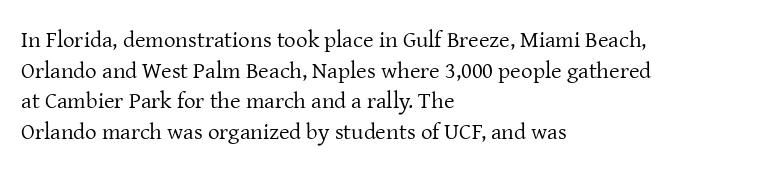
Vertical spacing — default. The text block is weighted toward the left margin, trailing off unevenly rightward. The baseline area is clear. These lines keep a tight, regular rhythm from letter to letter. No extra ink here — the face is not bold.
